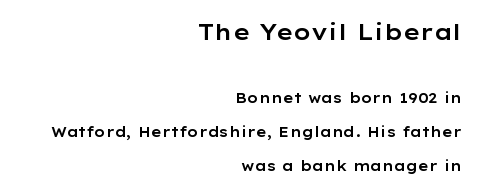
Vertically, the passage feels expansive, rows floating well apart. Ascenders rise straight up at ninety degrees. A clean baseline with only descenders dipping below it. Right-aligned paragraph, ragged on the left. If you squint, the top block still reads clearly — it's the larger of the two. The tracking reads as untouched default to a designer's eye.
